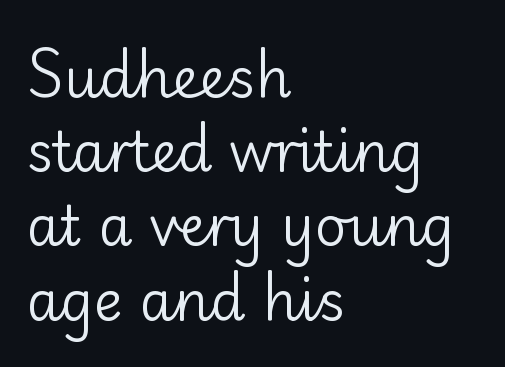
Here the designer chose a conventional face with non-uniform glyph widths. A typesetter would label this face a sans. This is not heavy type; no bold has been used. Leftover space on each line is placed entirely after the last word.
